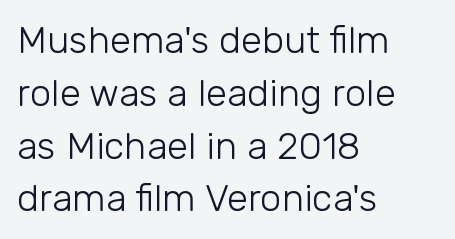
Q: Is the text bold? A: No.
Q: Is the text italic (slanted)? A: No, it is upright.
Q: Is the typeface a serif or a sans-serif typeface? A: Sans-serif.
Q: Is the text underlined? A: No.
Q: How is the paragraph aligned? A: Left-aligned.
Q: Is the spacing between letters normal or unusually wide? A: Normal.
Q: Is the spacing between lines tight, normal or loose? A: Normal.
Q: Width (condensed, normal, or wide)? A: Normal.
Q: Stroke contrast? A: Low.
Q: x-height? A: Medium.
Q: Monospaced? A: No.
